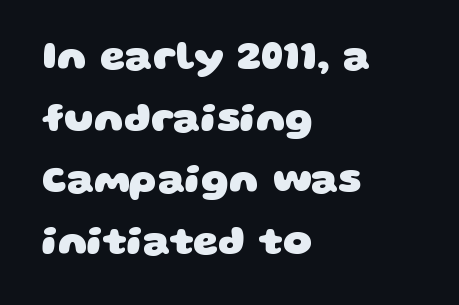
The image shows 40 px heavy, wide sans-serif type; set left-aligned, normal line spacing (1.54x), normal letter spacing, not underlined; low stroke contrast and a large x-height.
